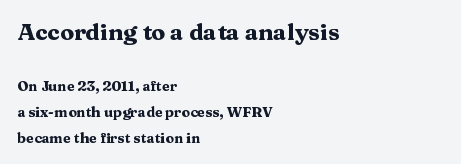
{"italic": "no", "bold": "yes", "underline": "no", "align": "left", "line_spacing_ratio": 1.83, "letter_spacing": "normal", "letter_spacing_em": 0.0, "larger_block": "first", "size_ratio": 1.64, "glyph_px": 23}
